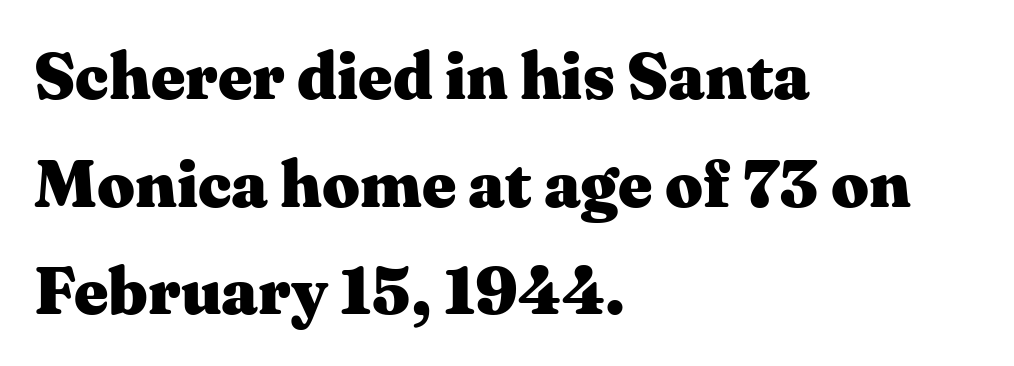
{"serif": "yes", "italic": "no", "bold": "yes", "weight": "heavy", "width": "wide", "stroke_contrast": "medium", "x_height": "medium", "monospaced": "no", "underline": "no", "align": "left", "line_spacing": "normal", "line_spacing_ratio": 1.63, "letter_spacing": "normal", "letter_spacing_em": 0.0, "glyph_px": 66}
